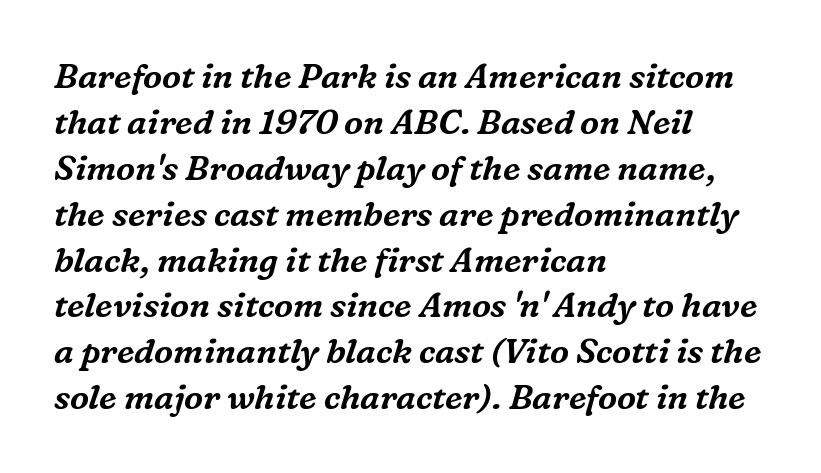
{"serif": "yes", "italic": "yes", "lean": "right", "slant_degrees": 16, "width": "normal", "stroke_contrast": "medium", "x_height": "medium", "monospaced": "no", "underline": "no", "align": "left", "line_spacing": "normal", "line_spacing_ratio": 1.35, "letter_spacing": "normal", "letter_spacing_em": 0.0, "glyph_px": 34}
